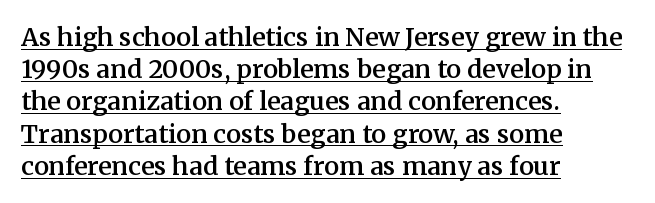
Notice how a bar underscores the lettering throughout. A semibold gives these letters moderate extra thickness, short of bold. Evenly set lines give the paragraph a standard silhouette. Short and long lines alike share a common starting point at left. Words appear dense and cohesive because spacing is normal. The lettering holds an erect, upright posture throughout.
